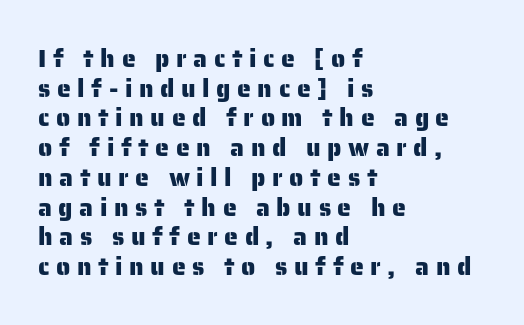
The image shows 25 px text type, upright; set left-aligned, line spacing 1.19x, unusually wide letter spacing (+0.26 em), not underlined.
